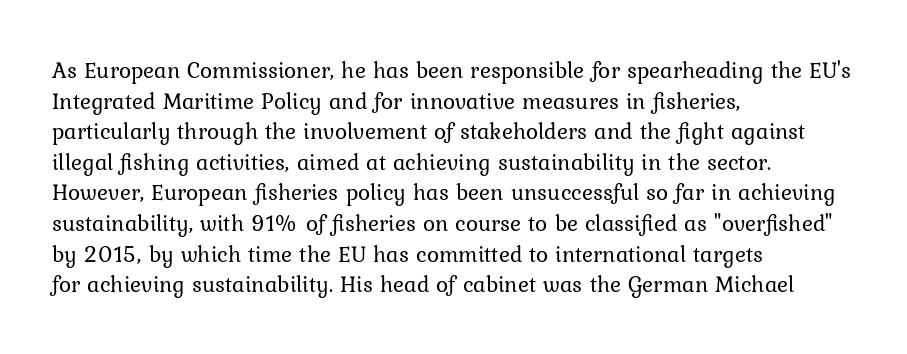
{"italic": "no", "bold": "no", "underline": "no", "align": "left", "line_spacing": "normal", "line_spacing_ratio": 1.33, "letter_spacing": "normal", "letter_spacing_em": 0.0, "glyph_px": 23}
